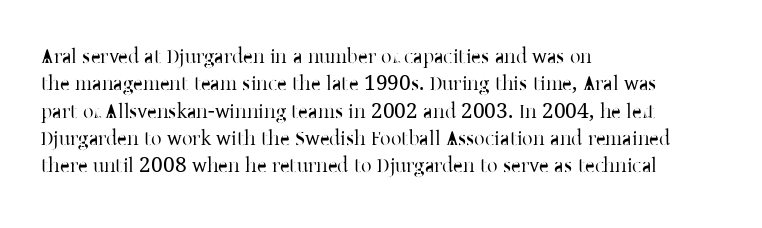
The image shows 21 px text type, upright; set left-aligned, normal line spacing (1.3x), normal letter spacing, not underlined.
